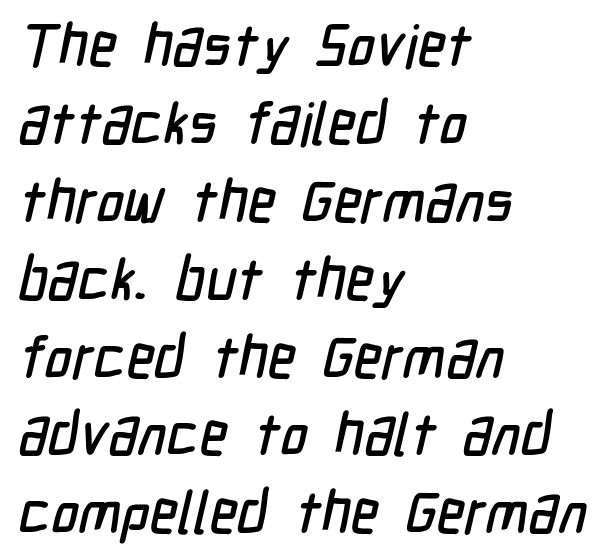
{"serif": "no", "width": "condensed", "stroke_contrast": "low", "x_height": "medium", "monospaced": "no", "underline": "no", "align": "left", "line_spacing": "normal", "line_spacing_ratio": 1.32, "letter_spacing": "normal", "letter_spacing_em": 0.0, "glyph_px": 59}
